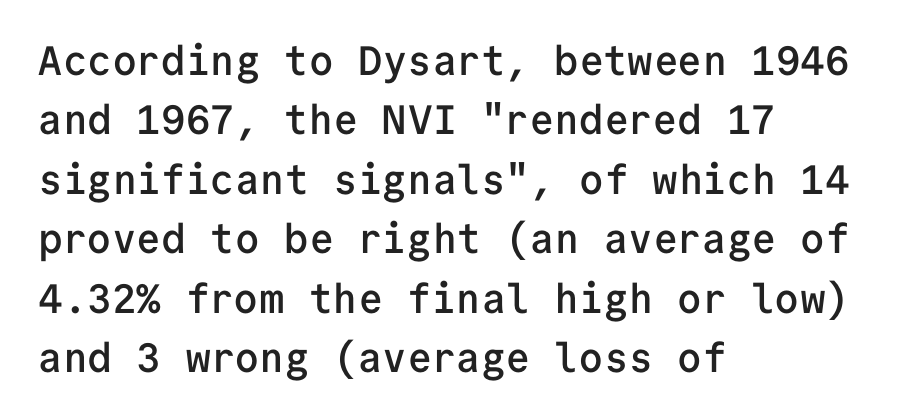
{"serif": "no", "italic": "no", "bold": "semi", "weight": "semibold", "width": "normal", "stroke_contrast": "low", "x_height": "medium", "monospaced": "yes", "underline": "no", "align": "left", "line_spacing": "normal", "line_spacing_ratio": 1.45, "letter_spacing": "normal", "letter_spacing_em": 0.0, "glyph_px": 41}
